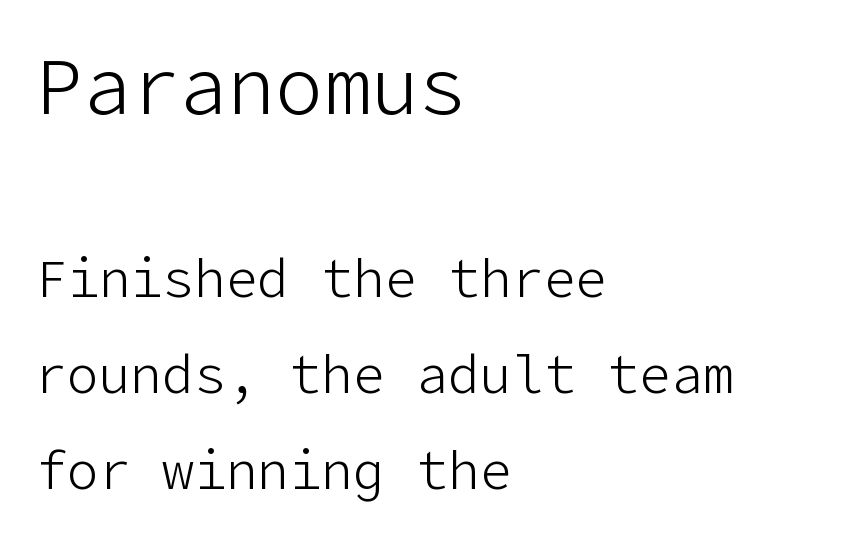
The image shows 80 px light sans-serif type, upright; set left-aligned, line spacing 1.81x, normal letter spacing, not underlined; the first (top) block is 1.51x larger; low stroke contrast and a medium x-height.
